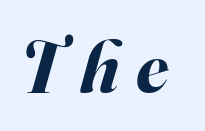
The image shows 73 px bold type, italic (leaning right); set unusually wide letter spacing (+0.24 em), not underlined; medium stroke contrast and a small x-height.
